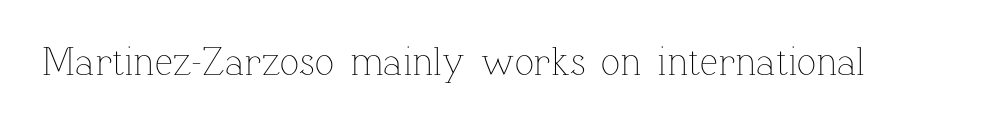
{"italic": "no", "bold": "no", "weight": "thin", "width": "normal", "stroke_contrast": "low", "x_height": "medium", "monospaced": "no", "underline": "no", "letter_spacing": "normal", "letter_spacing_em": 0.0, "glyph_px": 40}
